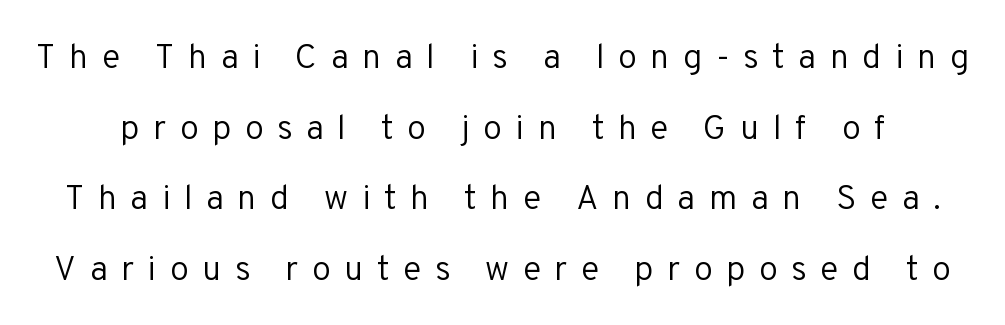
Q: Is the text bold? A: No.
Q: Is the text italic (slanted)? A: No, it is upright.
Q: Is the typeface a serif or a sans-serif typeface? A: Sans-serif.
Q: Is the text underlined? A: No.
Q: Is the spacing between letters normal or unusually wide? A: Unusually wide.
Q: Is the spacing between lines tight, normal or loose? A: Loose.
Q: Width (condensed, normal, or wide)? A: Normal.
Q: Stroke contrast? A: Low.
Q: x-height? A: Medium.
Q: Monospaced? A: No.
